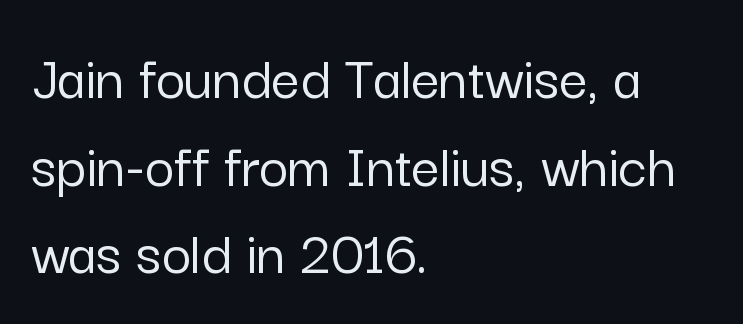
This rendering employs a face without finishing strokes, i.e., a sans-serif. How are the letters spaced? Ordinarily, with no added tracking. The vertical gap from one line to the next is medium. The space directly below the letters is spotless. The passage shown is typed in a proportional face where columns would drift.
